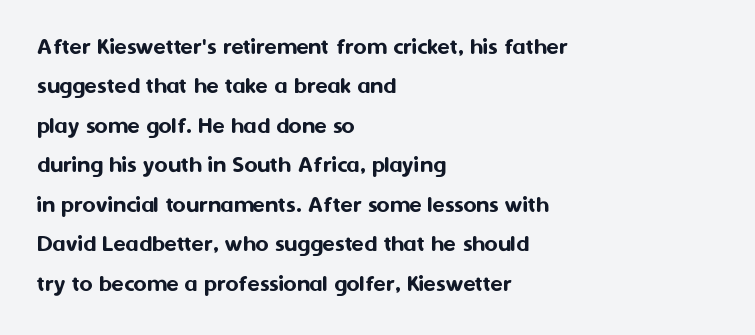
The image shows 25 px text type, upright; set left-aligned, normal line spacing (1.58x), normal letter spacing, not underlined.
